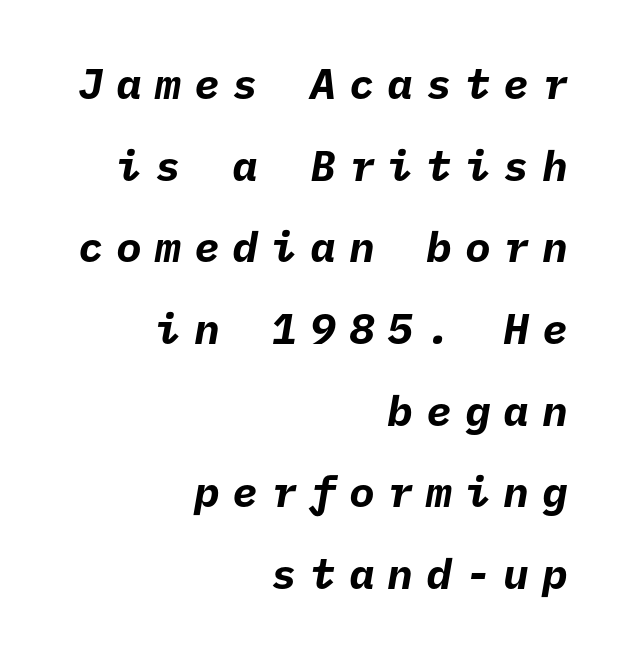
{"serif": "no", "bold": "yes", "weight": "bold", "width": "normal", "stroke_contrast": "low", "x_height": "medium", "underline": "no", "align": "right", "line_spacing": "loose", "line_spacing_ratio": 1.9, "letter_spacing": "wide", "letter_spacing_em": 0.3, "glyph_px": 43}
